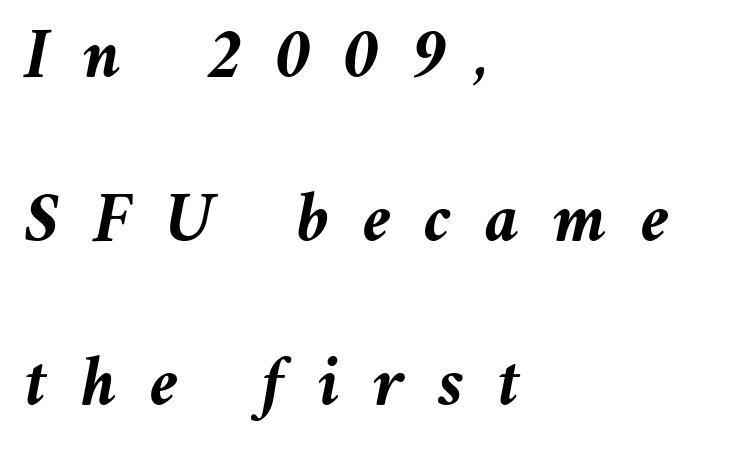
Q: Is the text bold? A: Yes.
Q: Is the text italic (slanted)? A: Yes, it leans right by about 11 degrees.
Q: Is the text underlined? A: No.
Q: How is the paragraph aligned? A: Left-aligned.
Q: Is the spacing between letters normal or unusually wide? A: Unusually wide.
Q: Is the spacing between lines tight, normal or loose? A: Loose.
Q: Width (condensed, normal, or wide)? A: Normal.
Q: Stroke contrast? A: Medium.
Q: x-height? A: Medium.
Q: Monospaced? A: No.
